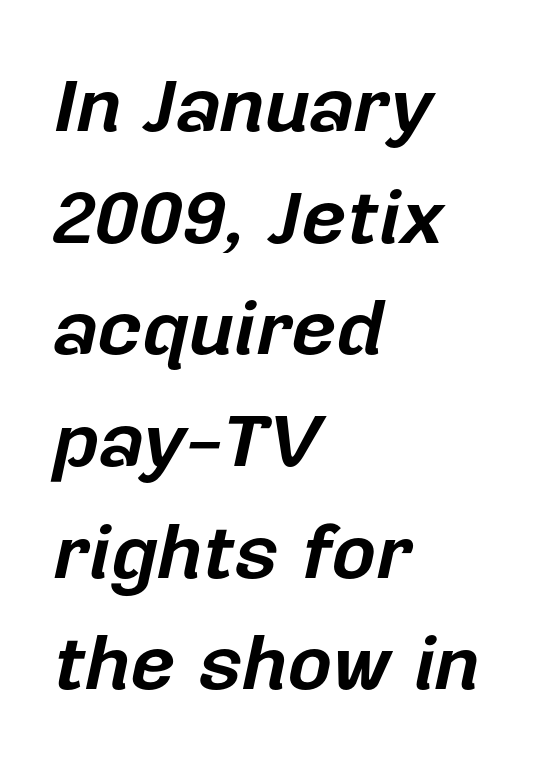
The image shows 77 px bold type, italic (leaning right); set left-aligned, normal line spacing (1.45x), normal letter spacing, not underlined; low stroke contrast and a medium x-height.
